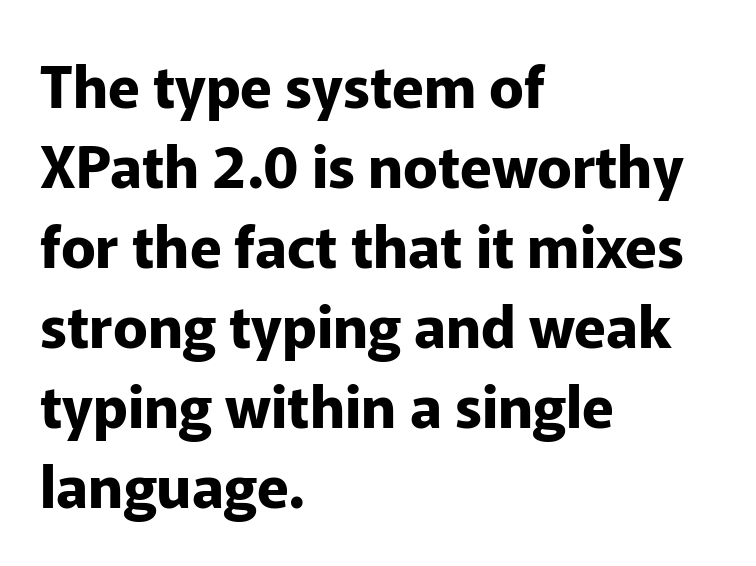
The image shows 58 px bold sans-serif type, upright; set left-aligned, normal line spacing (1.38x), normal letter spacing, not underlined; low stroke contrast and a medium x-height.
